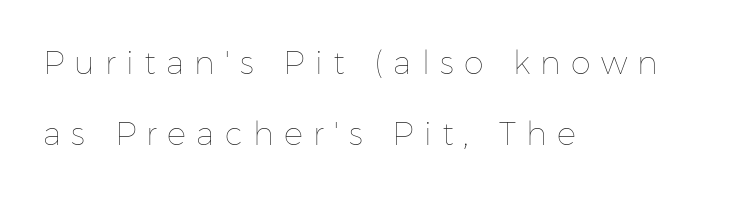
Q: Is the text bold? A: No.
Q: Is the text italic (slanted)? A: No, it is upright.
Q: Is the text underlined? A: No.
Q: How is the paragraph aligned? A: Left-aligned.
Q: Is the spacing between letters normal or unusually wide? A: Unusually wide.
Q: Is the spacing between lines tight, normal or loose? A: Loose.
Q: Width (condensed, normal, or wide)? A: Normal.
Q: Stroke contrast? A: Low.
Q: x-height? A: Medium.
Q: Monospaced? A: No.
